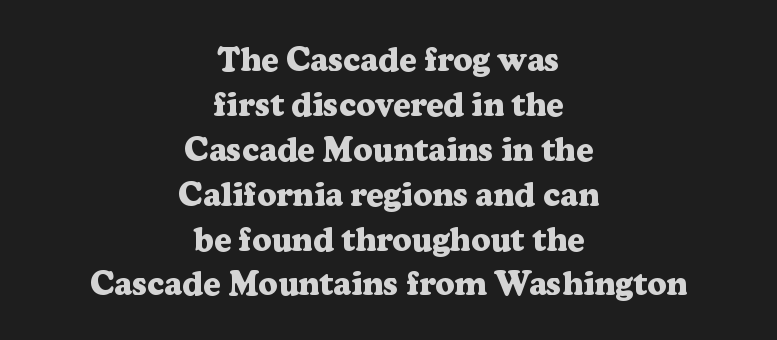
{"serif": "yes", "italic": "no", "bold": "yes", "weight": "heavy", "width": "normal", "stroke_contrast": "low", "x_height": "medium", "monospaced": "no", "underline": "no", "align": "center", "line_spacing": "normal", "line_spacing_ratio": 1.36, "letter_spacing": "normal", "letter_spacing_em": 0.0, "glyph_px": 33}
